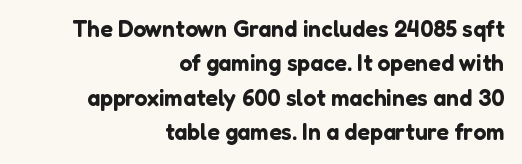
{"italic": "no", "underline": "no", "align": "right", "line_spacing": "normal", "line_spacing_ratio": 1.5, "letter_spacing": "normal", "letter_spacing_em": 0.0, "glyph_px": 23}
